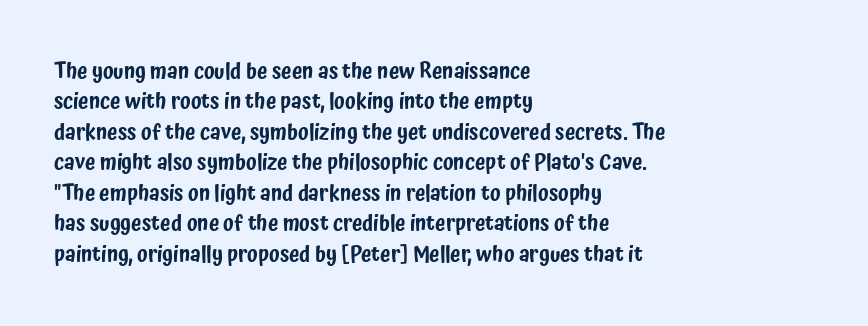
Q: Is the text italic (slanted)? A: No, it is upright.
Q: Is the text underlined? A: No.
Q: How is the paragraph aligned? A: Left-aligned.
Q: Is the spacing between letters normal or unusually wide? A: Normal.
Q: Is the spacing between lines tight, normal or loose? A: Normal.
